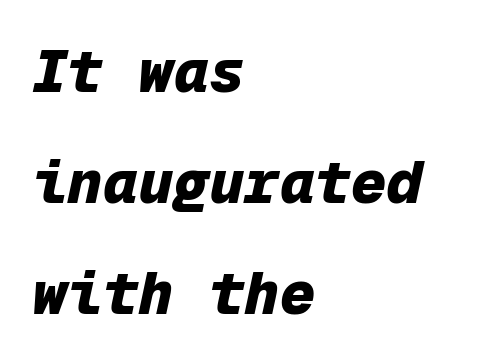
Compared with a centered layout, this one pins lines to the left instead. Slanted lettering throughout. Nothing unusual about the tracking: characters are spaced as the font intends. Strokes here are thick enough to call this a true bold. The rendering uses typewriter-style spacing with identical character cells.
